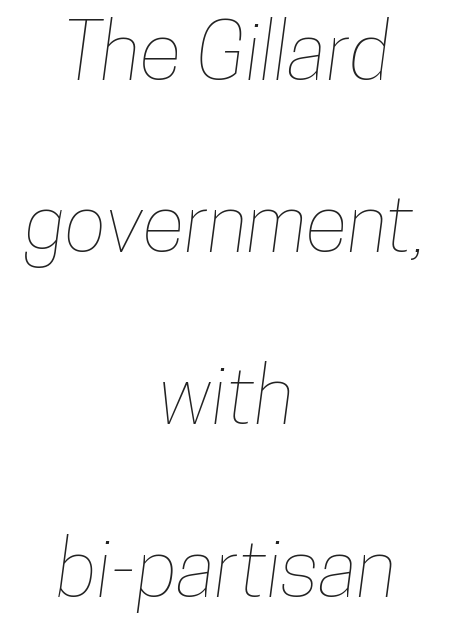
The rendering uses natural spacing where letterforms have individual widths. Underlining? Definitely not there. This sample uses plain, unmodified letter spacing. Line spacing here is loose. Leftover space on each line is divided equally before and after the words.
